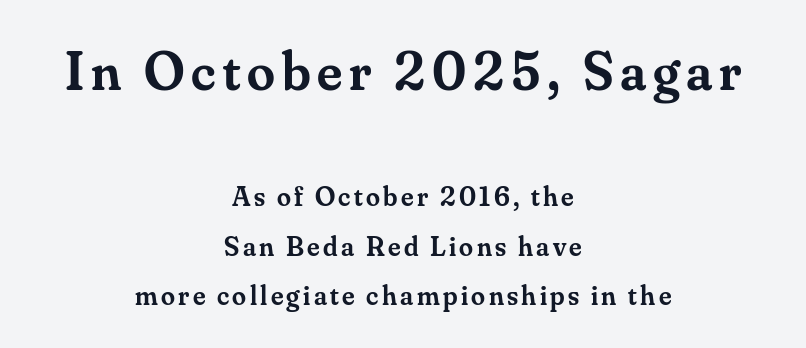
{"serif": "yes", "italic": "no", "bold": "semi", "weight": "semibold", "width": "normal", "stroke_contrast": "medium", "x_height": "small", "monospaced": "no", "underline": "no", "align": "center", "line_spacing_ratio": 1.76, "larger_block": "first", "size_ratio": 2.0, "glyph_px": 56}
